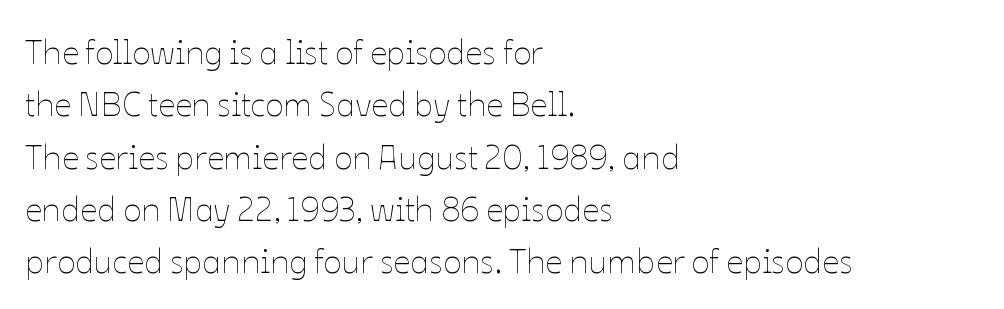
Q: Is the text bold? A: No.
Q: Is the text italic (slanted)? A: No, it is upright.
Q: Is the text underlined? A: No.
Q: How is the paragraph aligned? A: Left-aligned.
Q: Is the spacing between letters normal or unusually wide? A: Normal.
Q: Is the spacing between lines tight, normal or loose? A: Normal.
Q: Width (condensed, normal, or wide)? A: Normal.
Q: Stroke contrast? A: Low.
Q: x-height? A: Medium.
Q: Monospaced? A: No.
